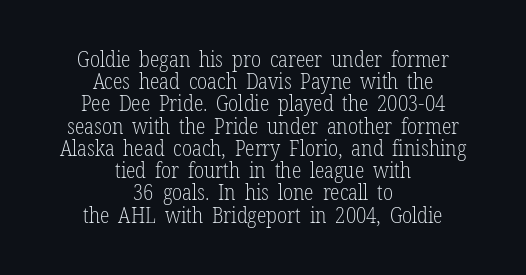
{"italic": "no", "bold": "no", "underline": "no", "align": "center", "line_spacing": "tight", "line_spacing_ratio": 1.01, "letter_spacing": "normal", "letter_spacing_em": 0.0, "glyph_px": 22}
